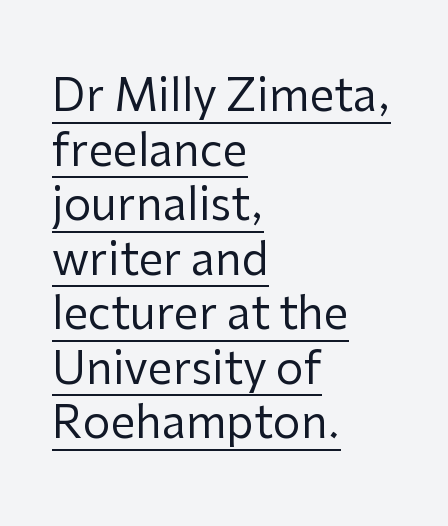
The image shows 44 px regular-weight sans-serif type, upright; set left-aligned, line spacing 1.24x, normal letter spacing, underlined; low stroke contrast and a medium x-height.
